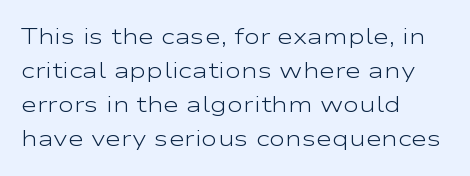
Q: Is the text bold? A: No.
Q: Is the text italic (slanted)? A: No, it is upright.
Q: Is the text underlined? A: No.
Q: How is the paragraph aligned? A: Left-aligned.
Q: Is the spacing between letters normal or unusually wide? A: Normal.
Q: Is the spacing between lines tight, normal or loose? A: Normal.
